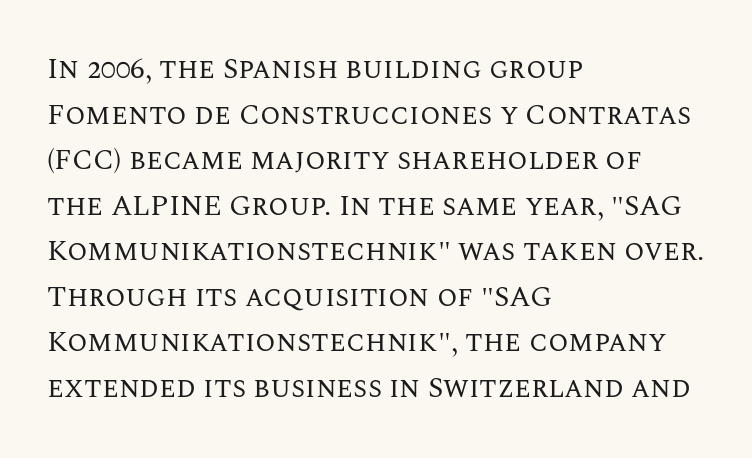
Looks like regular typesetting: each glyph gets only the width it needs. Honestly, the letter spacing is just normal — you wouldn't notice it. Quick note: interline space is typical. A classic flush-left, rag-right setting is used for this passage.
